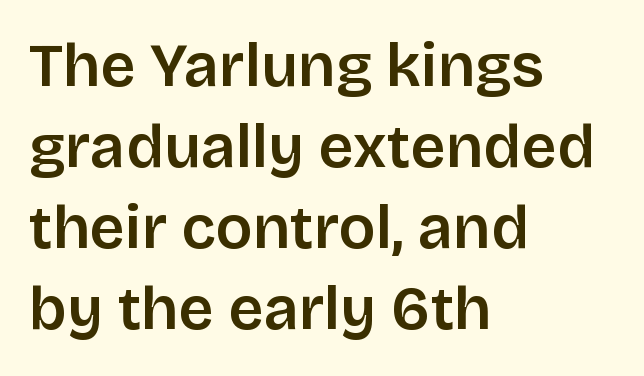
The image shows 61 px semibold sans-serif type, upright; set left-aligned, normal line spacing (1.33x), normal letter spacing, not underlined; low stroke contrast and a large x-height.
